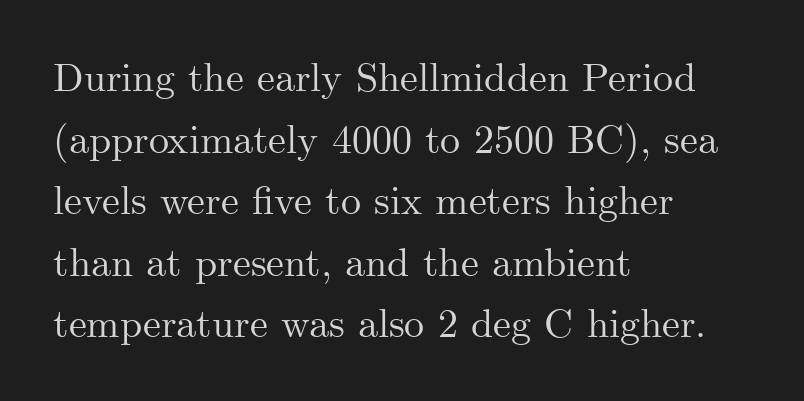
Q: Is the text italic (slanted)? A: No, it is upright.
Q: Is the typeface a serif or a sans-serif typeface? A: Serif.
Q: Is the text underlined? A: No.
Q: How is the paragraph aligned? A: Left-aligned.
Q: Is the spacing between letters normal or unusually wide? A: Normal.
Q: Is the spacing between lines tight, normal or loose? A: Normal.
Q: Width (condensed, normal, or wide)? A: Normal.
Q: Stroke contrast? A: Medium.
Q: x-height? A: Small.
Q: Monospaced? A: No.
